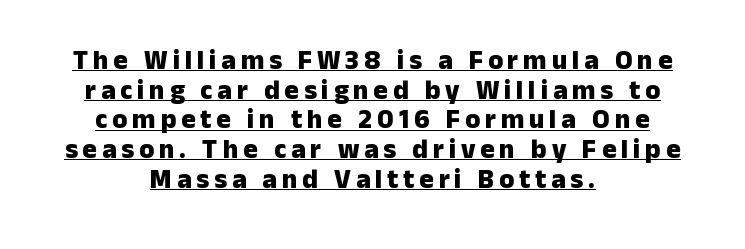
The image shows 27 px bold type, upright; set centered, tight line spacing (1.1x), underlined.
